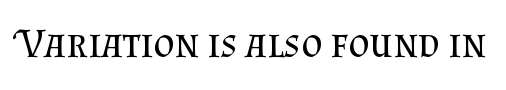
A bare baseline throughout the passage. The weight would be labelled regular, book, light, or lighter still. The rendering uses natural spacing where letterforms have individual widths. Does the type have serifs? Yes, each stem ends in a small foot.
